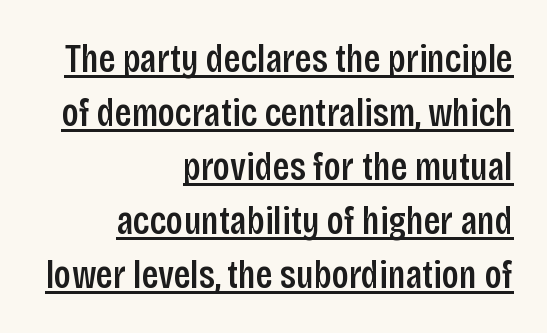
The passage shown is typeset with a sans-serif family. Words appear dense and cohesive because spacing is normal. Summary of vertical rhythm: regular, with standard interline spacing. Underlined type.
